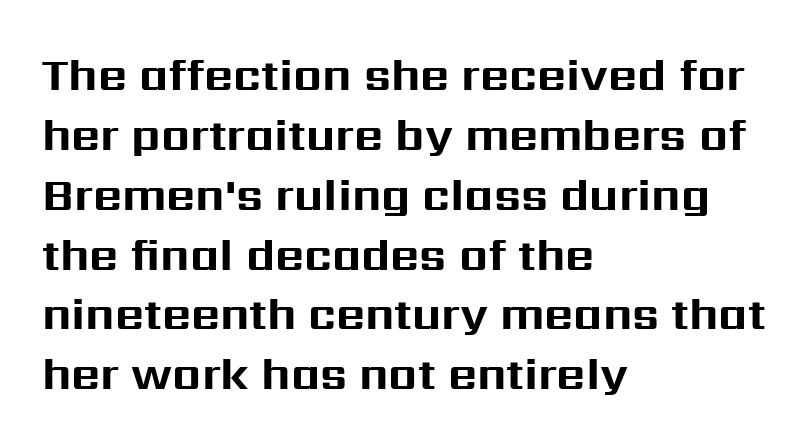
The ragged edge is on the right, which tells us the setting is flush left. Default kerning and tracking; the words read as compact shapes. Here the designer chose a conventional face with non-uniform glyph widths. Underline: absent. The designer went with a sans here, leaving each stem footless.
